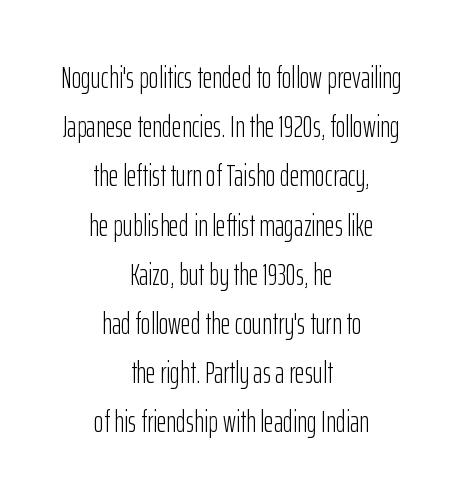
{"serif": "no", "italic": "no", "bold": "no", "weight": "light", "width": "condensed", "stroke_contrast": "low", "x_height": "medium", "monospaced": "no", "underline": "no", "align": "center", "line_spacing": "normal", "line_spacing_ratio": 1.64, "letter_spacing": "normal", "letter_spacing_em": 0.0, "glyph_px": 30}
